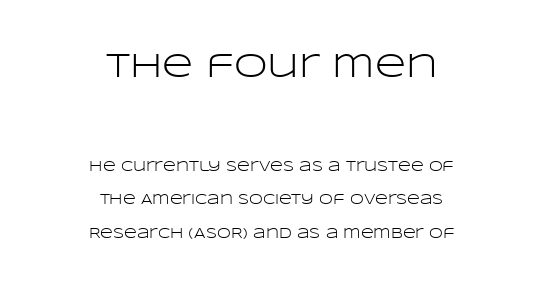
These lines were composed using upright roman letters. Grotesque or geometric, the face here clearly has no serifs. No word sits above an underline. Nothing heavy about these letters — not bold at all. The compositor balanced each line on the midline.
